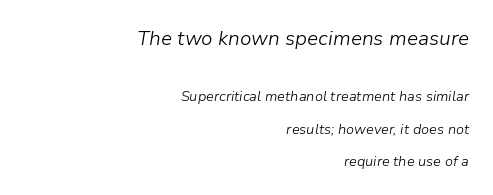
Q: Is the text bold? A: No.
Q: Is the text italic (slanted)? A: Yes, it leans right by about 9 degrees.
Q: Is the text underlined? A: No.
Q: How is the paragraph aligned? A: Right-aligned.
Q: Is the spacing between letters normal or unusually wide? A: Normal.
Q: Is the spacing between lines tight, normal or loose? A: Loose.
Q: Which block of text is set in a larger size, the first (top) or the second (bottom)? A: The first (top) one.
